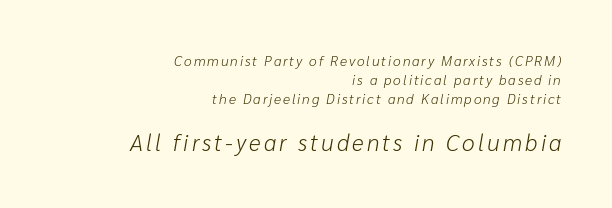
Q: Is the text bold? A: No.
Q: Is the text italic (slanted)? A: Yes, it leans right by about 10 degrees.
Q: Is the text underlined? A: No.
Q: How is the paragraph aligned? A: Right-aligned.
Q: Is the spacing between lines tight, normal or loose? A: Normal.
Q: Which block of text is set in a larger size, the first (top) or the second (bottom)? A: The second (bottom) one.
